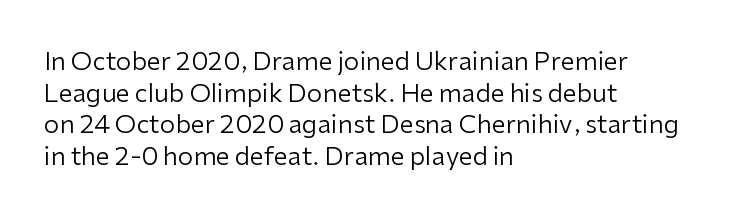
{"italic": "no", "bold": "no", "underline": "no", "align": "left", "line_spacing": "normal", "line_spacing_ratio": 1.27, "letter_spacing": "normal", "letter_spacing_em": 0.0, "glyph_px": 25}
